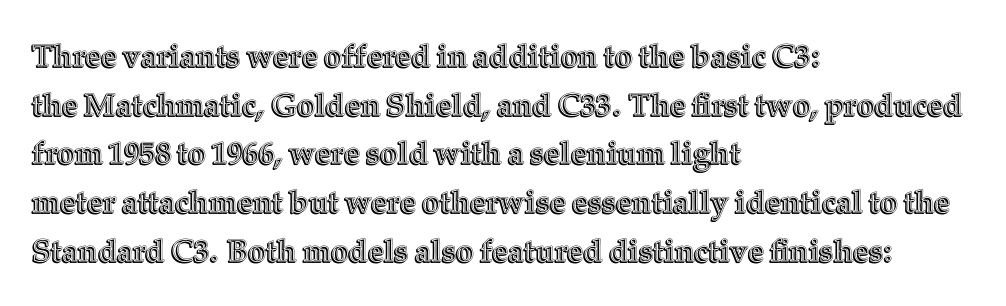
If you drew a ruler down the left edge, every line would touch it. The face used here is rendered with its standard letterfit. The space beneath each line is pristine and unruled. It's the straight-up-and-down kind of type. A typesetter would call this proportional, since set widths differ per character. Whoever set this chose a conventional vertical rhythm.
